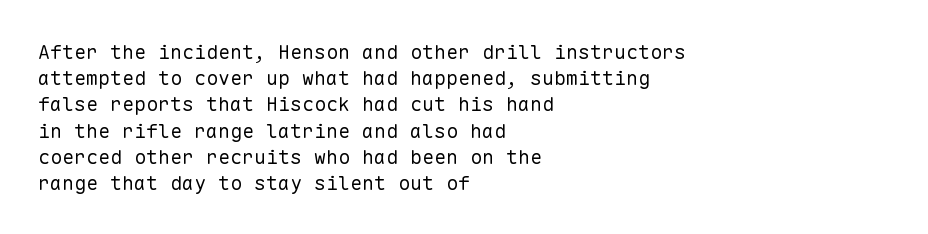
The image shows 20 px text type, upright; set left-aligned, normal line spacing (1.31x), normal letter spacing, not underlined.
